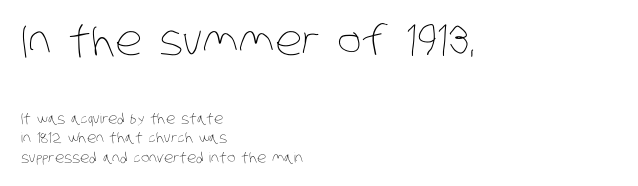
The image shows 41 px thin, condensed type; set left-aligned, normal line spacing (1.39x), normal letter spacing, not underlined; the first (top) block is 2.93x larger; low stroke contrast and a large x-height.
